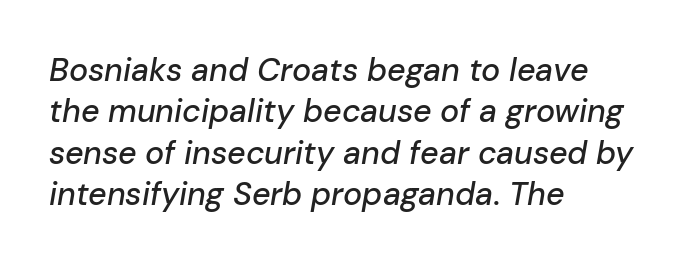
The image shows 32 px text type, italic (leaning right); set left-aligned, normal line spacing (1.29x), normal letter spacing, not underlined; low stroke contrast and a medium x-height.
